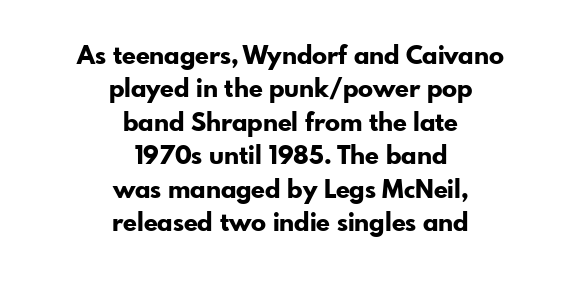
Q: Is the text bold? A: Yes.
Q: Is the text italic (slanted)? A: No, it is upright.
Q: Is the text underlined? A: No.
Q: How is the paragraph aligned? A: Centered.
Q: Is the spacing between letters normal or unusually wide? A: Normal.
Q: Is the spacing between lines tight, normal or loose? A: Normal.
